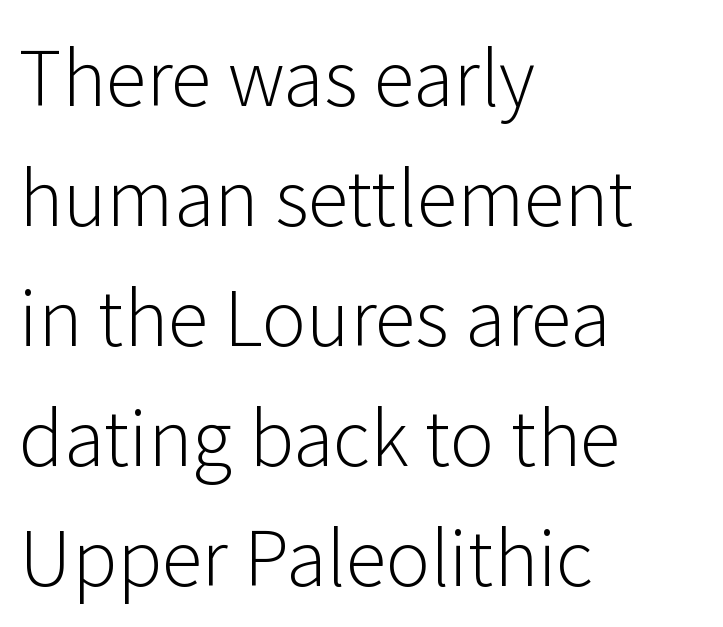
The image shows 75 px light sans-serif type, upright; set left-aligned, normal line spacing (1.6x), normal letter spacing, not underlined; low stroke contrast and a medium x-height.
